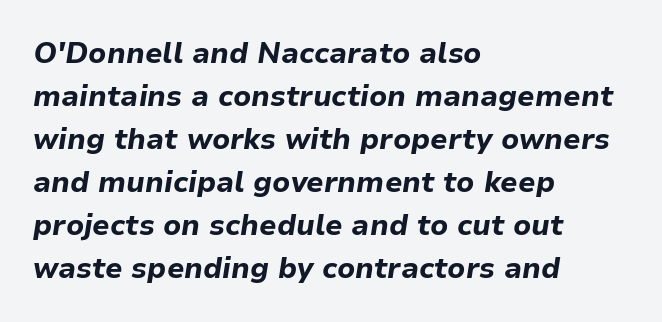
Yep, that's italic — everything's leaning. Normally led — the rows are evenly, conventionally spaced. Nobody touched the tracking dial on this one. Leftover space on each line is placed entirely after the last word. The typesetting leans heavy: a genuine bold.
